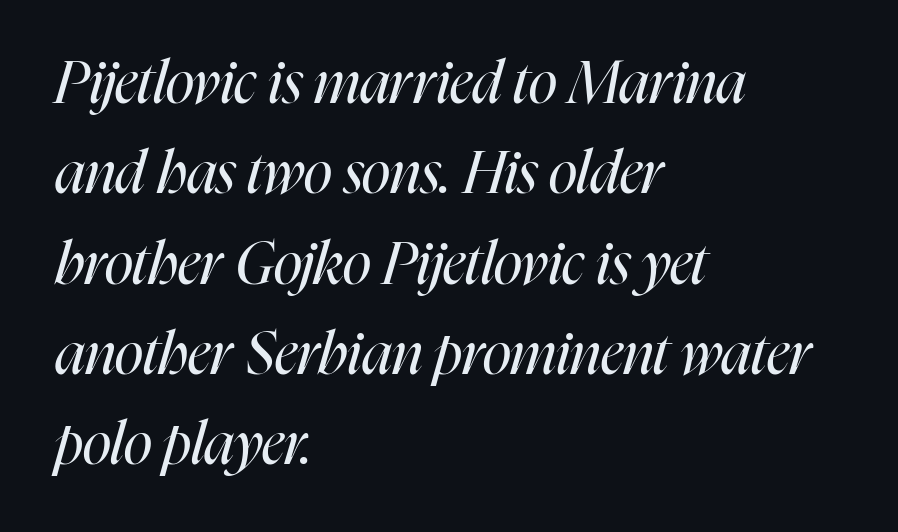
Q: Is the text bold? A: No.
Q: Is the text italic (slanted)? A: Yes, it leans right by about 16 degrees.
Q: Is the text underlined? A: No.
Q: How is the paragraph aligned? A: Left-aligned.
Q: Is the spacing between letters normal or unusually wide? A: Normal.
Q: Is the spacing between lines tight, normal or loose? A: Normal.
Q: Width (condensed, normal, or wide)? A: Condensed.
Q: Stroke contrast? A: High.
Q: x-height? A: Medium.
Q: Monospaced? A: No.
